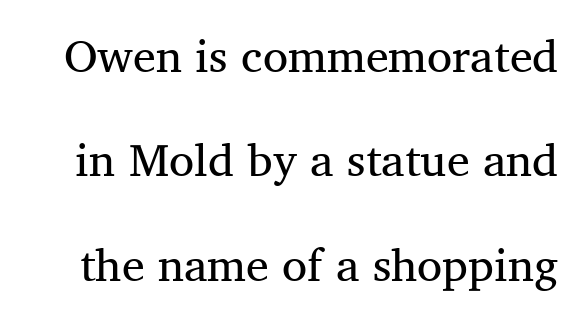
{"serif": "yes", "italic": "no", "bold": "no", "weight": "regular", "width": "normal", "stroke_contrast": "medium", "x_height": "medium", "monospaced": "no", "underline": "no", "line_spacing": "loose", "line_spacing_ratio": 2.27, "letter_spacing": "normal", "letter_spacing_em": 0.0, "glyph_px": 46}
